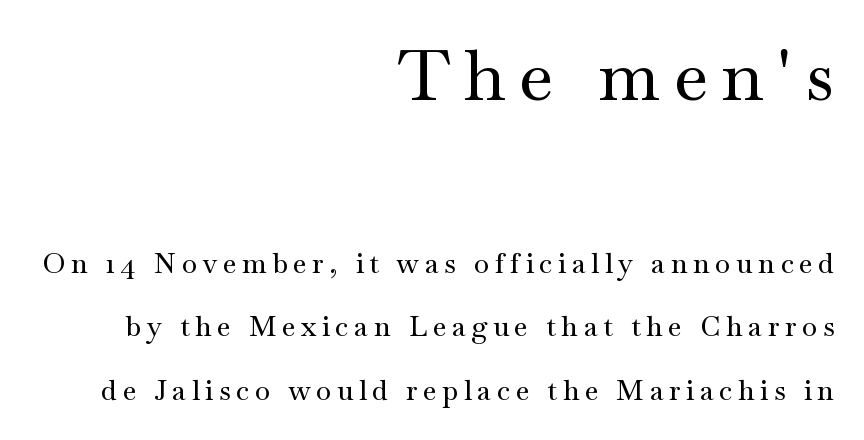
Q: Is the text italic (slanted)? A: No, it is upright.
Q: Is the typeface a serif or a sans-serif typeface? A: Serif.
Q: Is the text underlined? A: No.
Q: How is the paragraph aligned? A: Right-aligned.
Q: Is the spacing between letters normal or unusually wide? A: Unusually wide.
Q: Is the spacing between lines tight, normal or loose? A: Loose.
Q: Which block of text is set in a larger size, the first (top) or the second (bottom)? A: The first (top) one.
Q: Width (condensed, normal, or wide)? A: Wide.
Q: Stroke contrast? A: Medium.
Q: x-height? A: Small.
Q: Monospaced? A: No.
